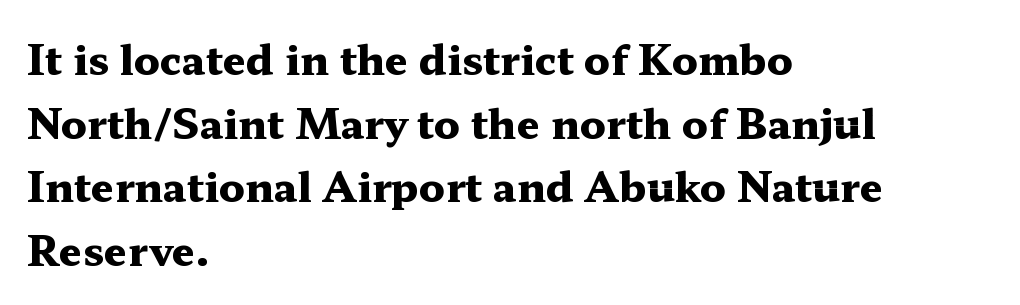
The passage is arranged the way most books set body copy — flush left. Tracking here is standard; glyphs follow each other at the usual distance. The area under the type is left untouched. I'd describe the lettering as bold — thick and assertive.
